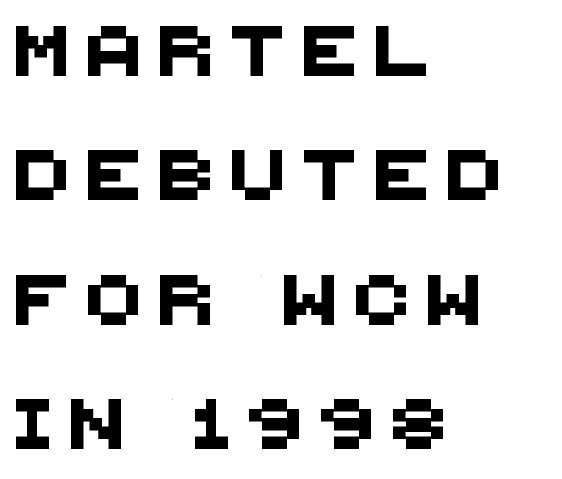
Q: Is the typeface a serif or a sans-serif typeface? A: Sans-serif.
Q: Is the text underlined? A: No.
Q: How is the paragraph aligned? A: Left-aligned.
Q: Is the spacing between letters normal or unusually wide? A: Unusually wide.
Q: Is the spacing between lines tight, normal or loose? A: Loose.
Q: Width (condensed, normal, or wide)? A: Normal.
Q: Stroke contrast? A: Medium.
Q: x-height? A: Large.
Q: Monospaced? A: No.
